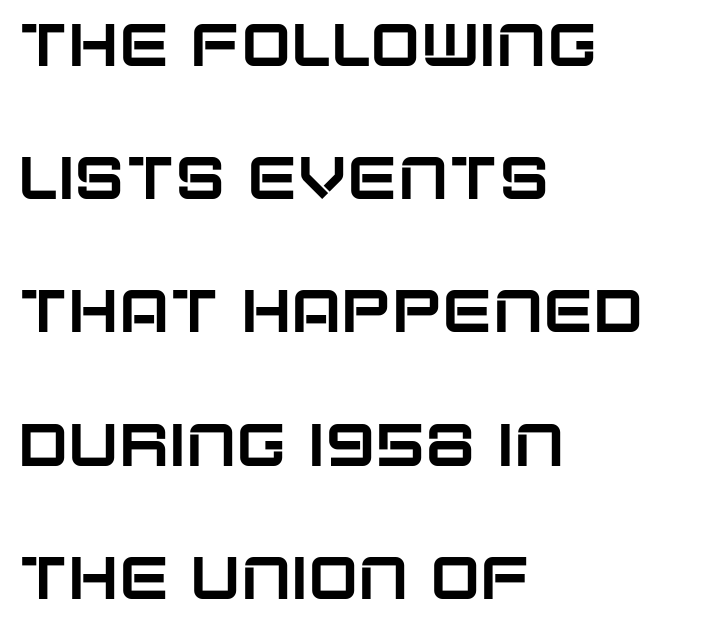
{"serif": "no", "italic": "no", "width": "normal", "stroke_contrast": "low", "x_height": "large", "monospaced": "no", "underline": "no", "align": "left", "line_spacing": "loose", "line_spacing_ratio": 2.22, "letter_spacing": "normal", "letter_spacing_em": 0.0, "glyph_px": 60}
